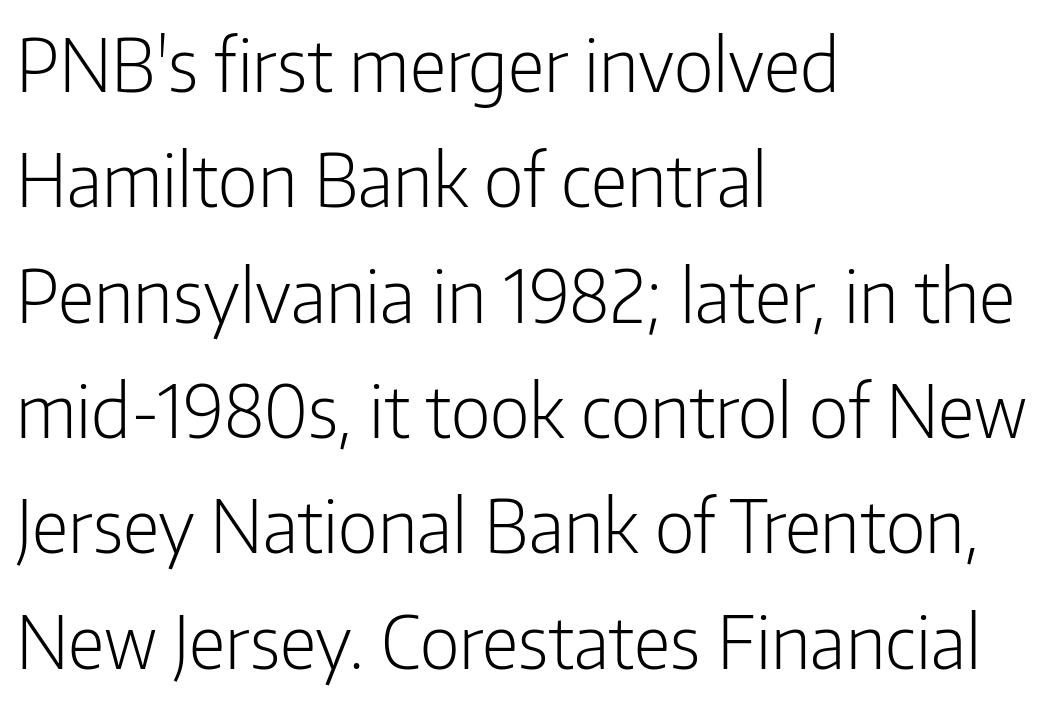
Q: Is the text bold? A: No.
Q: Is the text italic (slanted)? A: No, it is upright.
Q: Is the typeface a serif or a sans-serif typeface? A: Sans-serif.
Q: Is the text underlined? A: No.
Q: How is the paragraph aligned? A: Left-aligned.
Q: Is the spacing between letters normal or unusually wide? A: Normal.
Q: Is the spacing between lines tight, normal or loose? A: Normal.
Q: Width (condensed, normal, or wide)? A: Condensed.
Q: Stroke contrast? A: Low.
Q: x-height? A: Medium.
Q: Monospaced? A: No.
